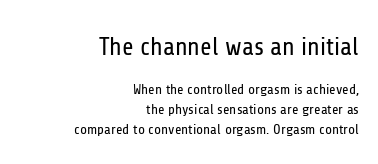
No extra ink here — the face is not bold. The type is set solid horizontally, with unmodified tracking. The ragged edge is on the left, which tells us the setting is flush right. Larger block? The one above; the one below is distinctly smaller.
